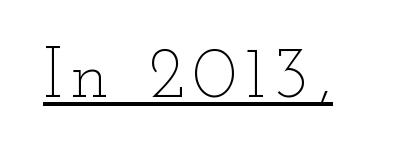
{"italic": "no", "bold": "no", "weight": "thin", "width": "wide", "stroke_contrast": "low", "x_height": "small", "monospaced": "no", "underline": "yes", "glyph_px": 72}
